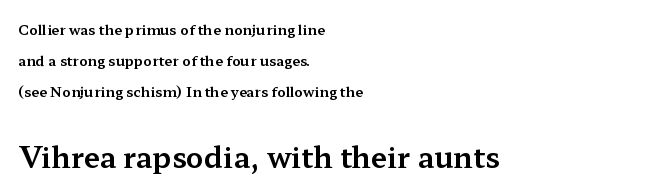
Q: Is the text italic (slanted)? A: No, it is upright.
Q: Is the typeface a serif or a sans-serif typeface? A: Serif.
Q: Is the text underlined? A: No.
Q: How is the paragraph aligned? A: Left-aligned.
Q: Is the spacing between letters normal or unusually wide? A: Normal.
Q: Is the spacing between lines tight, normal or loose? A: Loose.
Q: Which block of text is set in a larger size, the first (top) or the second (bottom)? A: The second (bottom) one.
Q: Width (condensed, normal, or wide)? A: Wide.
Q: Stroke contrast? A: Medium.
Q: x-height? A: Medium.
Q: Monospaced? A: No.
